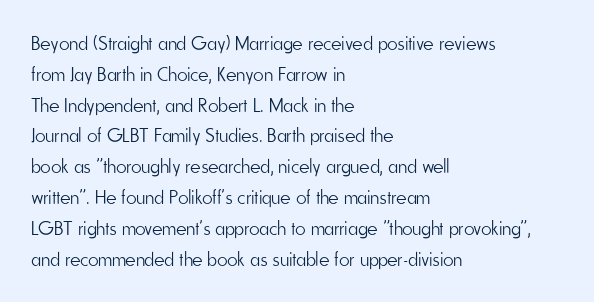
The image shows 20 px text type, upright; set left-aligned, normal line spacing (1.54x), normal letter spacing, not underlined.
